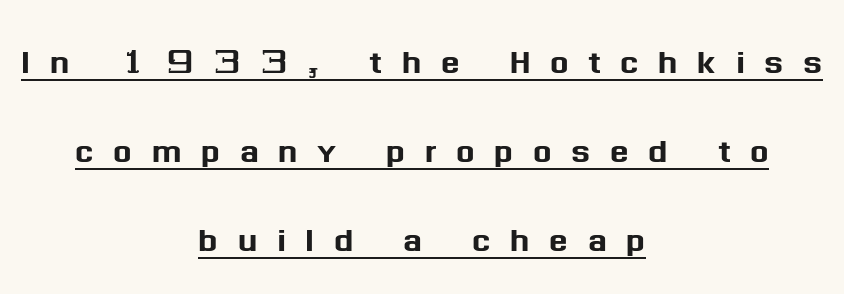
The image shows 44 px sans-serif type, upright; set centered, loose line spacing (2.02x), unusually wide letter spacing (+0.44 em), underlined; medium stroke contrast and a medium x-height.
